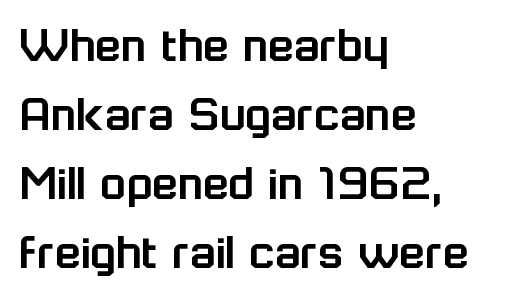
Does the lettering tilt? It doesn't — this is upright. The passage is arranged the way most books set body copy — flush left. Between one letter and the next there's only the usual sliver of space. Does the type have serifs? No, each stem ends abruptly.
